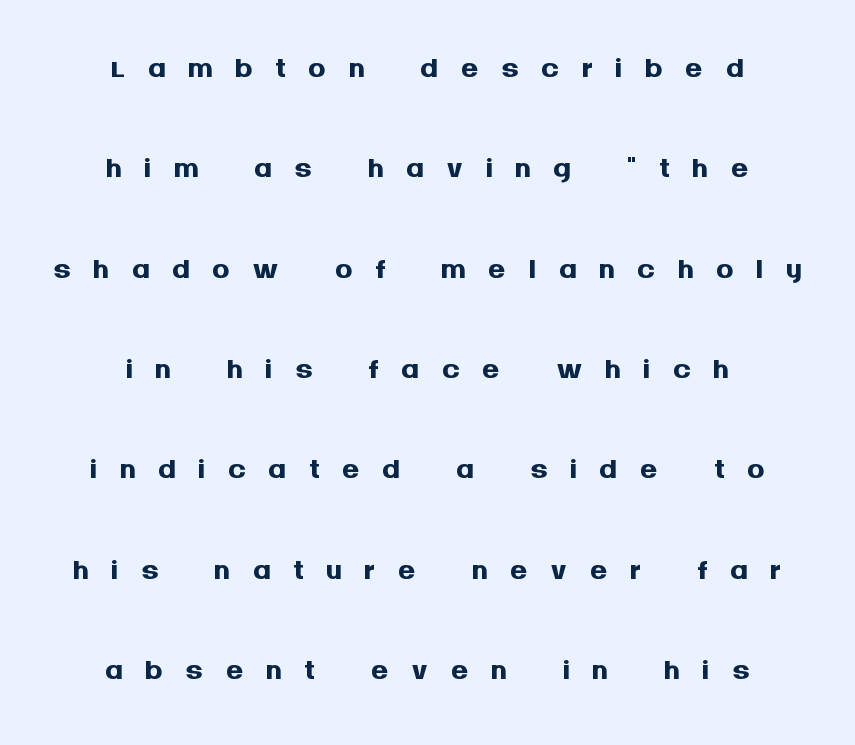
The image shows 44 px semibold sans-serif type, upright; set centered, loose line spacing (2.28x), unusually wide letter spacing (+0.5 em), not underlined; medium stroke contrast and a large x-height.
